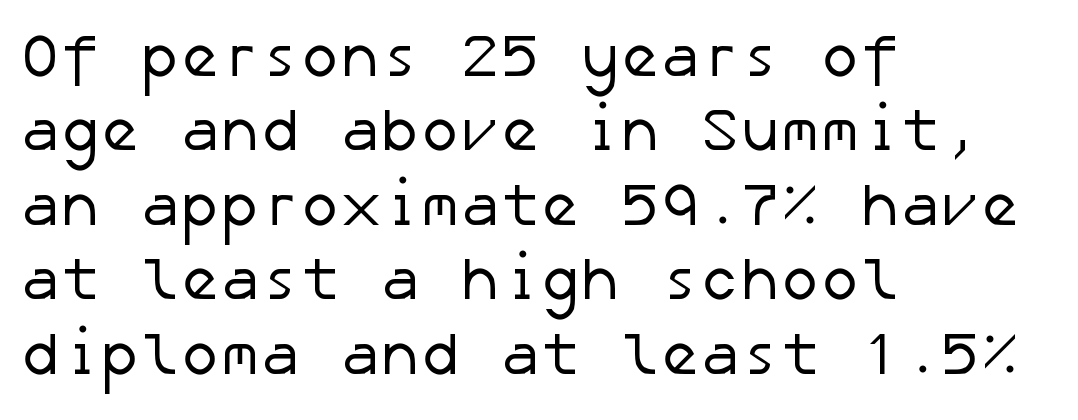
Q: Is the text bold? A: No.
Q: Is the typeface a serif or a sans-serif typeface? A: Sans-serif.
Q: Is the text underlined? A: No.
Q: How is the paragraph aligned? A: Left-aligned.
Q: Is the spacing between letters normal or unusually wide? A: Normal.
Q: Width (condensed, normal, or wide)? A: Normal.
Q: Stroke contrast? A: Low.
Q: x-height? A: Medium.
